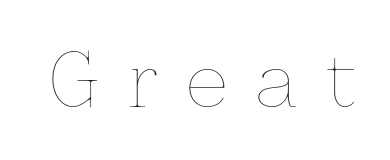
Q: Is the text bold? A: No.
Q: Is the text italic (slanted)? A: No, it is upright.
Q: Is the text underlined? A: No.
Q: Is the spacing between letters normal or unusually wide? A: Unusually wide.
Q: Width (condensed, normal, or wide)? A: Normal.
Q: Stroke contrast? A: Low.
Q: x-height? A: Medium.
Q: Monospaced? A: No.
